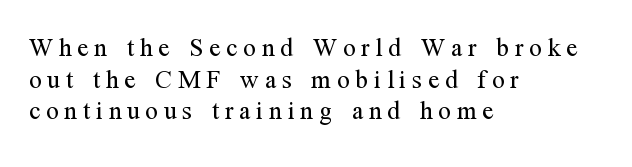
Q: Is the text bold? A: No.
Q: Is the text italic (slanted)? A: No, it is upright.
Q: Is the text underlined? A: No.
Q: How is the paragraph aligned? A: Left-aligned.
Q: Is the spacing between letters normal or unusually wide? A: Unusually wide.
